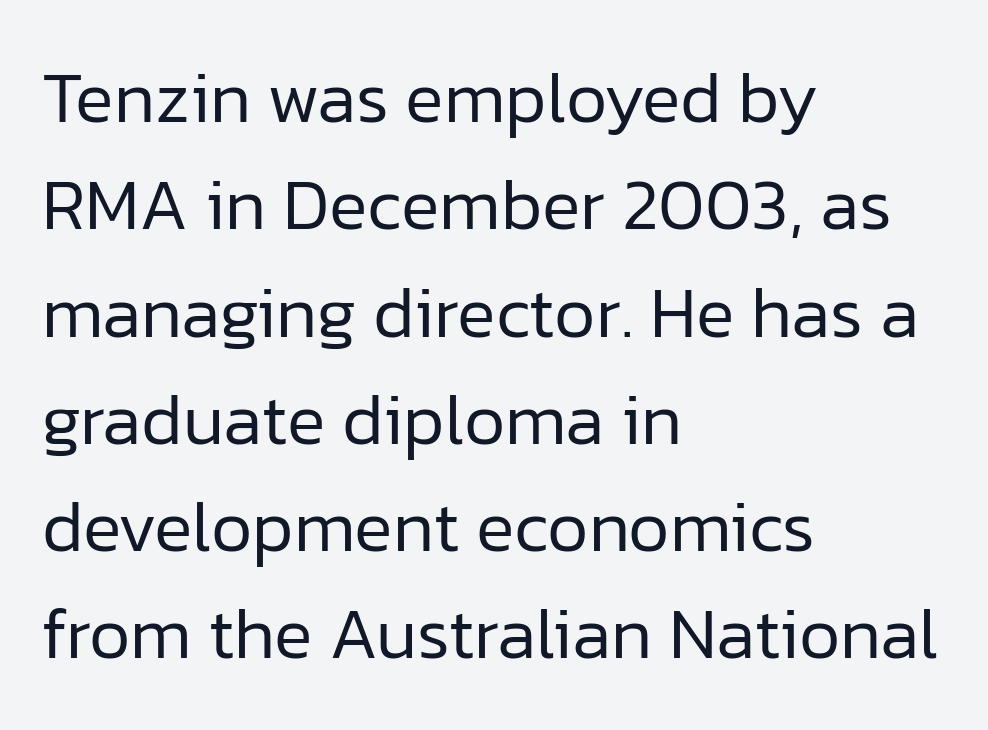
Bold? No — there's no thickening of the strokes. No word sits above an underline. Is this a fixed-width face? No — the glyphs have proportional, varying widths. This sample uses a sans-serif face.
